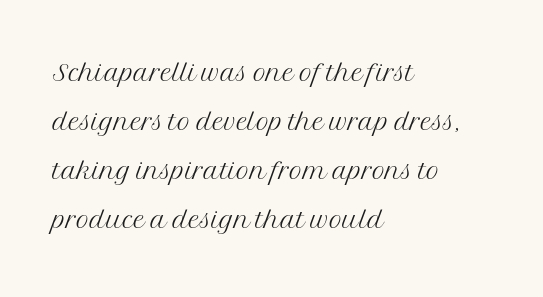
Q: Is the text bold? A: No.
Q: Is the text italic (slanted)? A: Yes.
Q: Is the typeface a serif or a sans-serif typeface? A: Serif.
Q: Is the text underlined? A: No.
Q: How is the paragraph aligned? A: Left-aligned.
Q: Is the spacing between letters normal or unusually wide? A: Normal.
Q: Is the spacing between lines tight, normal or loose? A: Normal.
Q: Width (condensed, normal, or wide)? A: Normal.
Q: Stroke contrast? A: Medium.
Q: x-height? A: Medium.
Q: Monospaced? A: No.
